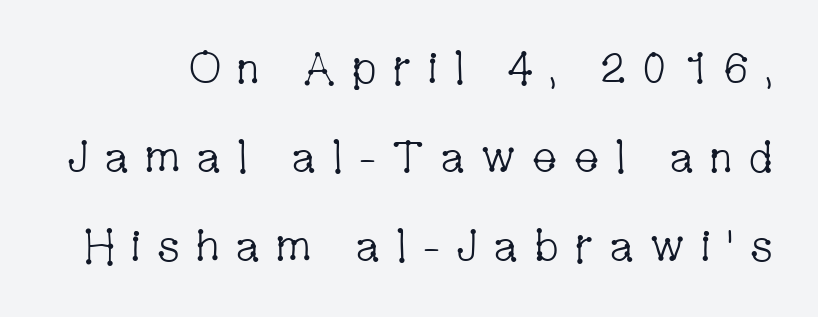
Vertical stems look standard width or narrower in stroke. No word sits above an underline. The letters advance in unequal steps, a hallmark of proportional type. Rendered with straight, roman letterforms.
